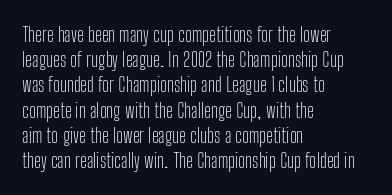
{"italic": "no", "bold": "no", "underline": "no", "align": "left", "line_spacing": "normal", "line_spacing_ratio": 1.26, "letter_spacing": "normal", "letter_spacing_em": 0.0, "glyph_px": 20}
